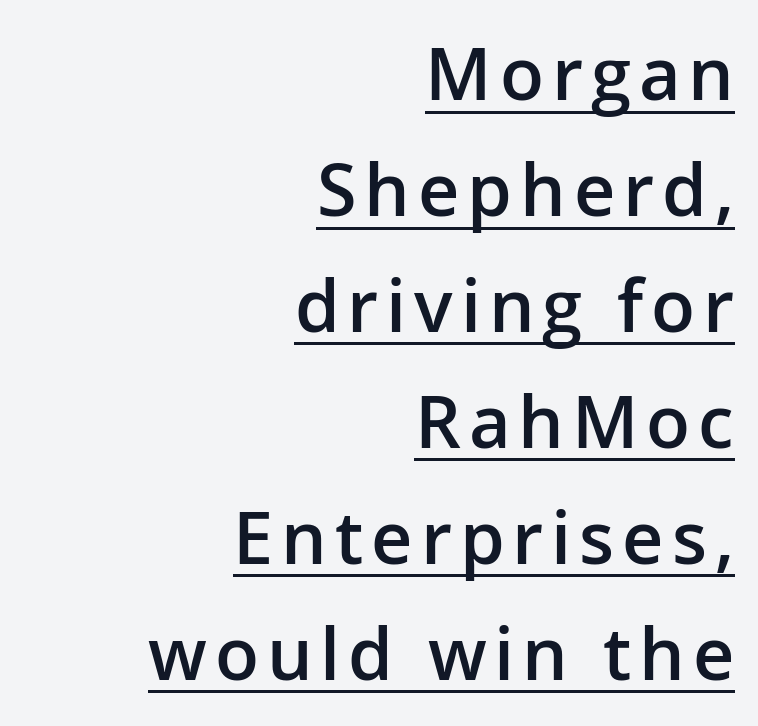
{"serif": "no", "italic": "no", "bold": "semi", "weight": "semibold", "width": "normal", "stroke_contrast": "low", "x_height": "medium", "monospaced": "no", "underline": "yes", "align": "right", "line_spacing": "normal", "line_spacing_ratio": 1.61, "glyph_px": 72}
